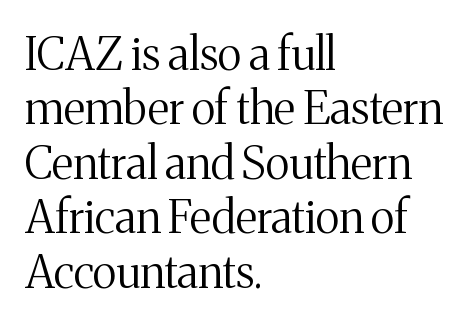
Q: Is the text bold? A: No.
Q: Is the text italic (slanted)? A: No, it is upright.
Q: Is the typeface a serif or a sans-serif typeface? A: Serif.
Q: Is the text underlined? A: No.
Q: How is the paragraph aligned? A: Left-aligned.
Q: Is the spacing between letters normal or unusually wide? A: Normal.
Q: Width (condensed, normal, or wide)? A: Normal.
Q: Stroke contrast? A: Medium.
Q: x-height? A: Medium.
Q: Monospaced? A: No.
